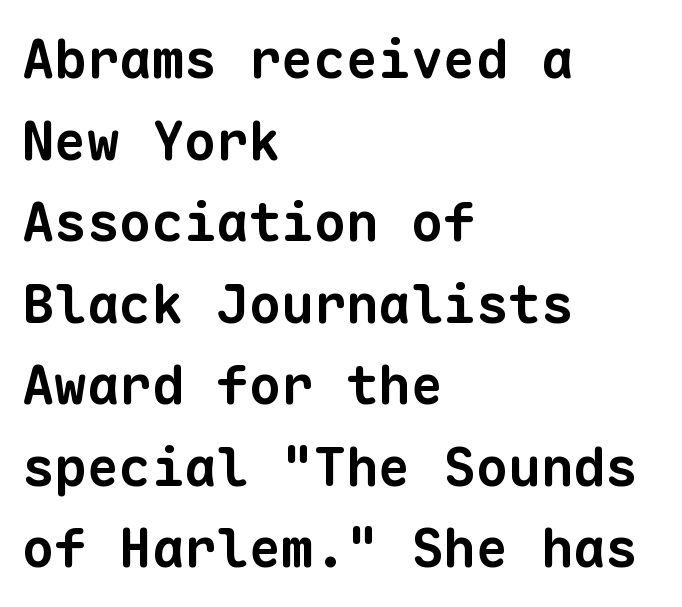
{"serif": "no", "bold": "yes", "weight": "bold", "width": "normal", "stroke_contrast": "low", "x_height": "medium", "monospaced": "yes", "underline": "no", "align": "left", "line_spacing": "normal", "line_spacing_ratio": 1.51, "letter_spacing": "normal", "letter_spacing_em": 0.0, "glyph_px": 54}
